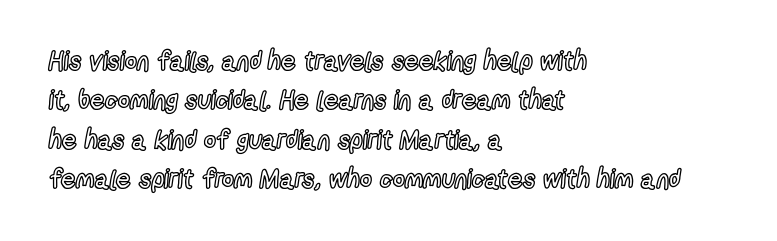
The image shows 26 px text type; set left-aligned, normal line spacing (1.51x), normal letter spacing, not underlined.
